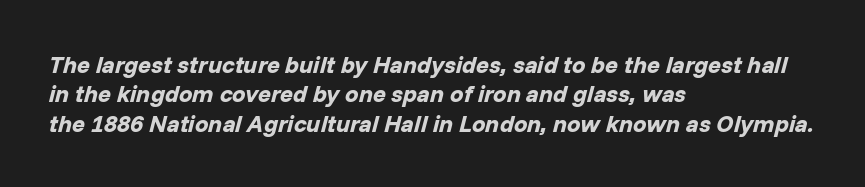
Q: Is the text bold? A: Yes.
Q: Is the text italic (slanted)? A: Yes, it leans right by about 14 degrees.
Q: Is the text underlined? A: No.
Q: How is the paragraph aligned? A: Left-aligned.
Q: Is the spacing between letters normal or unusually wide? A: Normal.
